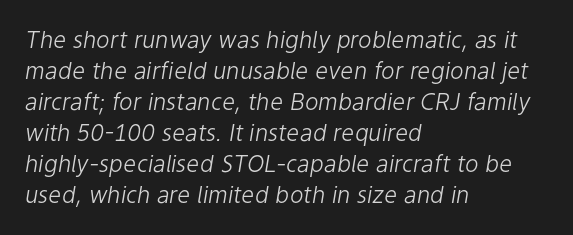
The rows are spaced the way most documents space them. Lines of text with bare space underneath. The text block is weighted toward the left margin, trailing off unevenly rightward. The passage shown leans; its letterforms are oblique. Standard letterfit; no display-style spreading of the glyphs. The strokes are not fattened; the text isn't bold.
